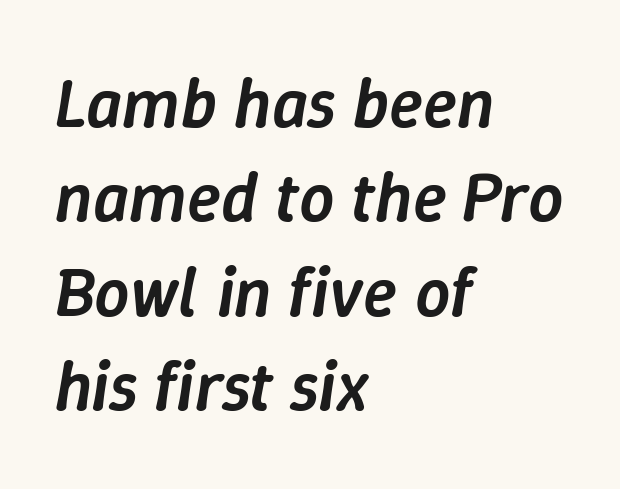
Q: Is the text bold? A: Semi-bold.
Q: Is the text italic (slanted)? A: Yes, it leans right by about 9 degrees.
Q: Is the text underlined? A: No.
Q: How is the paragraph aligned? A: Left-aligned.
Q: Is the spacing between letters normal or unusually wide? A: Normal.
Q: Is the spacing between lines tight, normal or loose? A: Normal.
Q: Width (condensed, normal, or wide)? A: Normal.
Q: Stroke contrast? A: Low.
Q: x-height? A: Medium.
Q: Monospaced? A: No.
